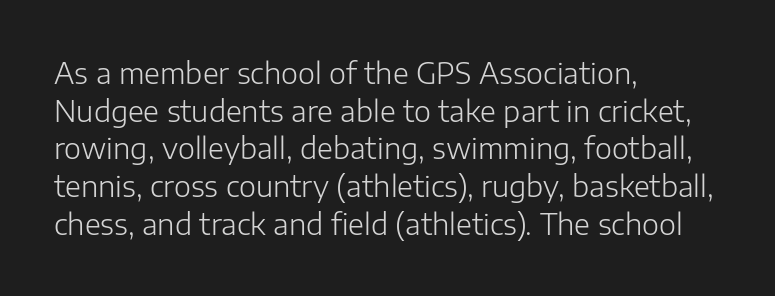
Q: Is the text bold? A: No.
Q: Is the text italic (slanted)? A: No, it is upright.
Q: Is the typeface a serif or a sans-serif typeface? A: Sans-serif.
Q: Is the text underlined? A: No.
Q: How is the paragraph aligned? A: Left-aligned.
Q: Is the spacing between letters normal or unusually wide? A: Normal.
Q: Is the spacing between lines tight, normal or loose? A: Normal.
Q: Width (condensed, normal, or wide)? A: Normal.
Q: Stroke contrast? A: Low.
Q: x-height? A: Medium.
Q: Monospaced? A: No.
